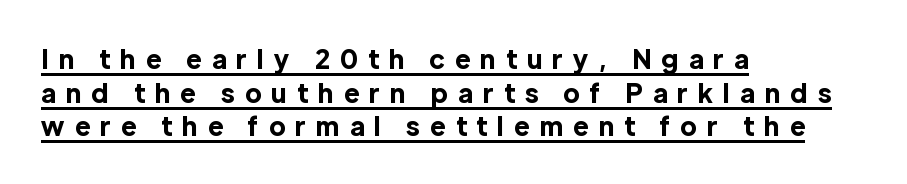
Q: Is the text bold? A: Yes.
Q: Is the text italic (slanted)? A: No, it is upright.
Q: Is the text underlined? A: Yes.
Q: How is the paragraph aligned? A: Left-aligned.
Q: Is the spacing between letters normal or unusually wide? A: Unusually wide.
Q: Is the spacing between lines tight, normal or loose? A: Normal.
